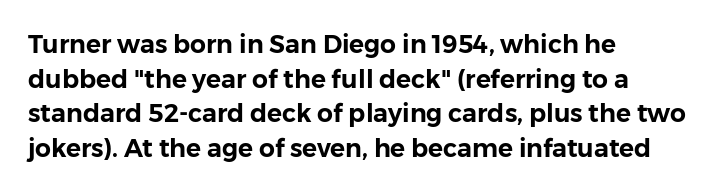
Has an underline been added? It has not. Observe the ordinary spacing: letters are neighbours, not strangers. What's the leading like? Ordinary, nothing unusual. Reading down the block, your eye returns to a fixed left position each line. Every character sits straight up, as roman type does.
